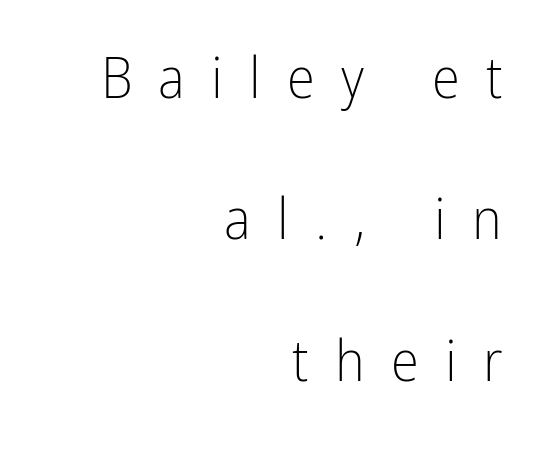
The image shows 57 px light, condensed sans-serif type, upright; set right-aligned, loose line spacing (2.48x), unusually wide letter spacing (+0.46 em), not underlined; low stroke contrast and a medium x-height.
